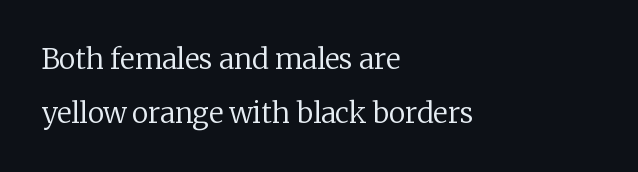
The text was rendered using a seriffed face with decorative stroke endings. The space between consecutive lines is lavish. The weight tops out at a normal text grade. Proportional: the letters do not fall into vertical columns. It's the straight-up-and-down kind of type. The passage shown has conventional tracking throughout.
